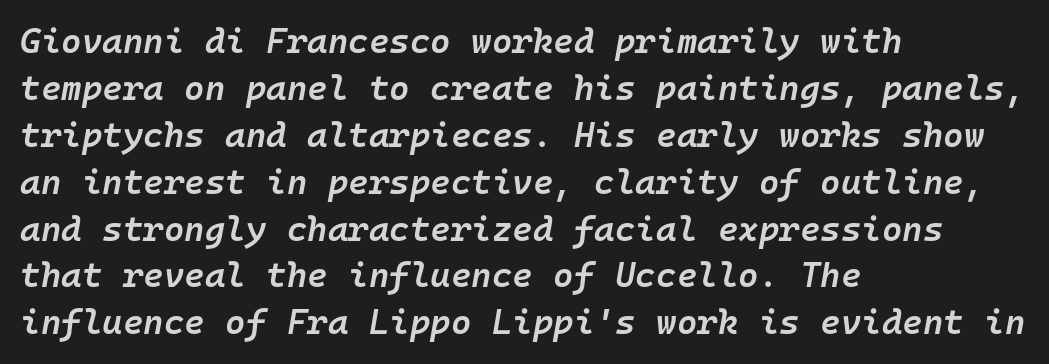
Q: Is the text bold? A: Semi-bold.
Q: Is the text italic (slanted)? A: Yes, it leans right by about 10 degrees.
Q: Is the text underlined? A: No.
Q: How is the paragraph aligned? A: Left-aligned.
Q: Is the spacing between letters normal or unusually wide? A: Normal.
Q: Is the spacing between lines tight, normal or loose? A: Normal.
Q: Width (condensed, normal, or wide)? A: Normal.
Q: Stroke contrast? A: Low.
Q: x-height? A: Medium.
Q: Monospaced? A: Yes.
